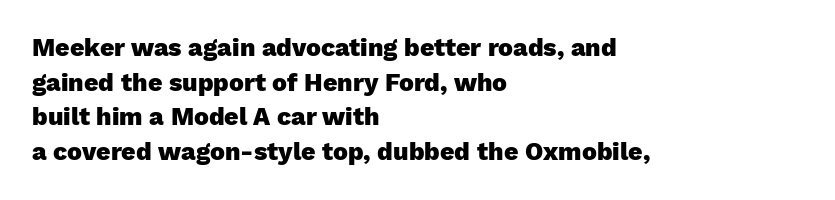
{"italic": "no", "bold": "yes", "underline": "no", "align": "left", "line_spacing": "normal", "line_spacing_ratio": 1.39, "letter_spacing": "normal", "letter_spacing_em": 0.0, "glyph_px": 25}
